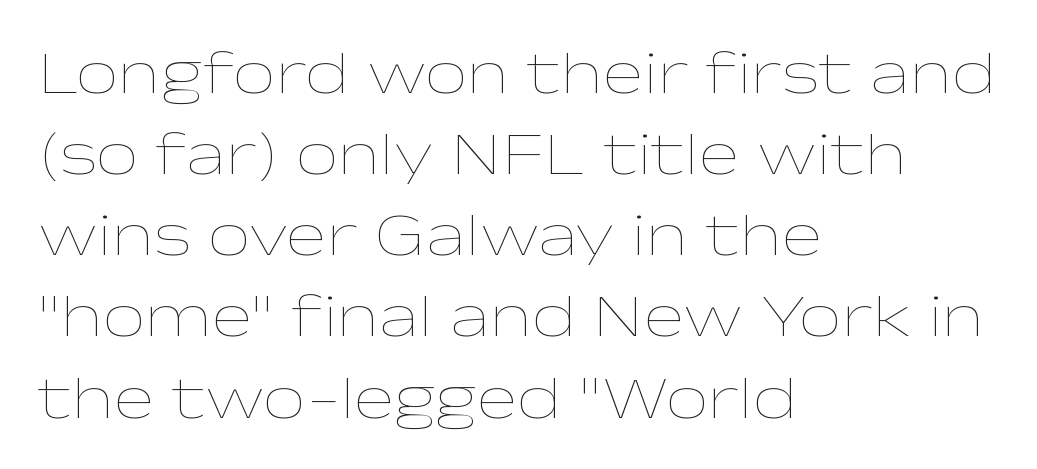
{"italic": "no", "bold": "no", "weight": "thin", "width": "wide", "stroke_contrast": "low", "x_height": "medium", "monospaced": "no", "underline": "no", "align": "left", "line_spacing": "normal", "line_spacing_ratio": 1.33, "letter_spacing": "normal", "letter_spacing_em": 0.0, "glyph_px": 61}
